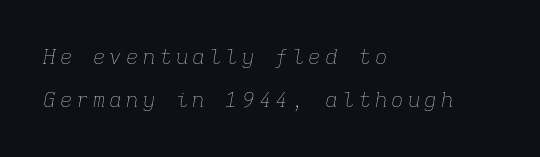
{"italic": "yes", "lean": "right", "slant_degrees": 9, "bold": "no", "underline": "no", "align": "left", "line_spacing": "loose", "line_spacing_ratio": 2.06, "glyph_px": 21}
